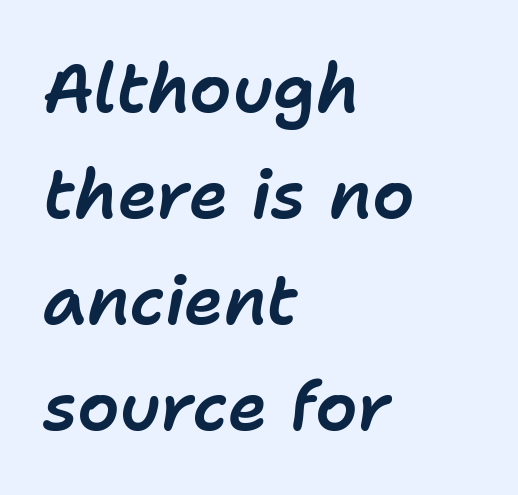
The rendering anchors every line to the left-hand side. These lines keep a tight, regular rhythm from letter to letter. Is this a fixed-width face? No — the glyphs have proportional, varying widths. This is oblique type, the kind used for emphasis or titles. Successive baselines arrive at the customary interval. No word sits above an underline.
